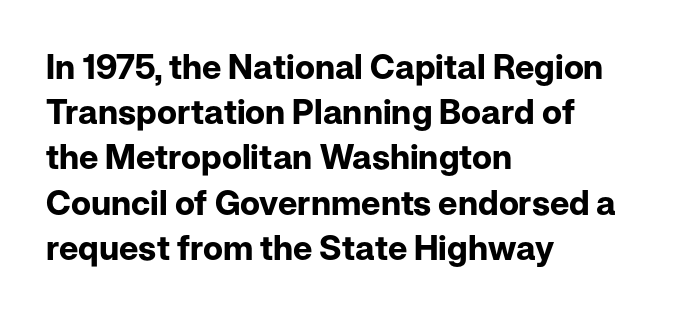
When letters stand straight like this, we call the style roman or upright. Horizontally, the lines are justified to the leading edge only. Spacing verdict: proportional, widths tailored to each character. The leading is moderate, giving the passage an even texture. On the weight axis this lands at bold, roughly 700. Look at the tracking — it's just the regular setting, nothing added.
